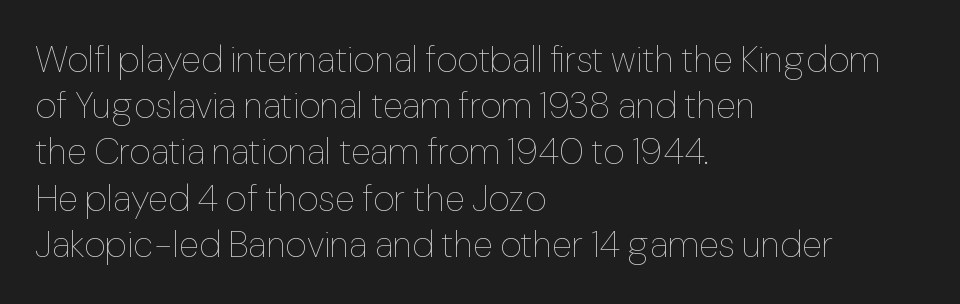
The image shows 37 px thin type, upright; set left-aligned, normal line spacing (1.25x), normal letter spacing, not underlined; low stroke contrast and a medium x-height.
